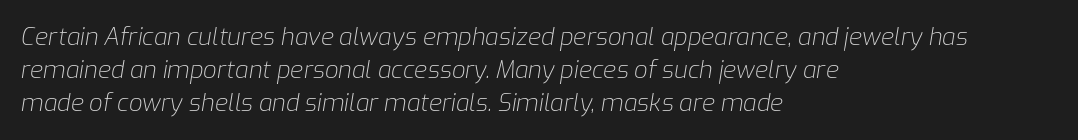
{"italic": "yes", "lean": "right", "slant_degrees": 9, "bold": "no", "underline": "no", "align": "left", "line_spacing": "normal", "line_spacing_ratio": 1.38, "letter_spacing": "normal", "letter_spacing_em": 0.0, "glyph_px": 24}
